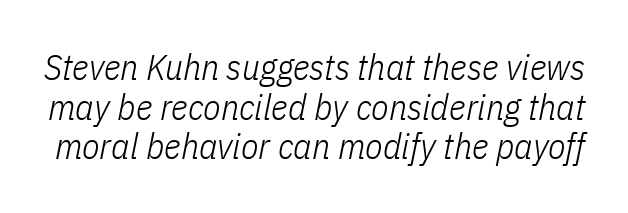
The image shows 36 px light, condensed type, italic (leaning right); set tight line spacing (1.1x), normal letter spacing, not underlined; low stroke contrast and a medium x-height.
